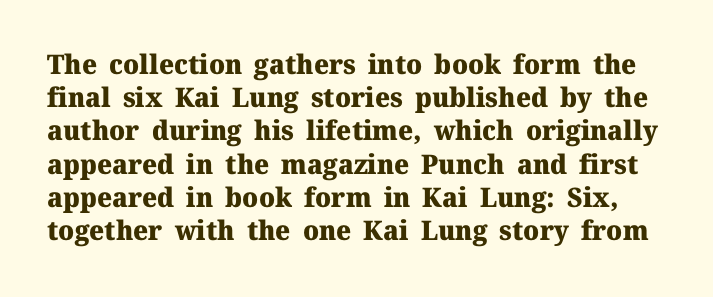
{"italic": "no", "bold": "yes", "underline": "no", "line_spacing_ratio": 1.23, "letter_spacing": "normal", "letter_spacing_em": 0.0, "glyph_px": 27}
